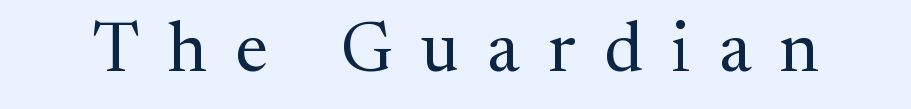
The image shows 70 px regular-weight serif type, upright; set unusually wide letter spacing (+0.41 em), not underlined; medium stroke contrast and a medium x-height.
